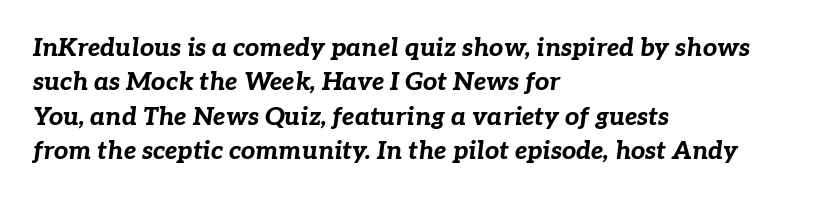
The image shows 25 px bold type, italic (leaning right); set left-aligned, normal line spacing (1.38x), normal letter spacing, not underlined.
